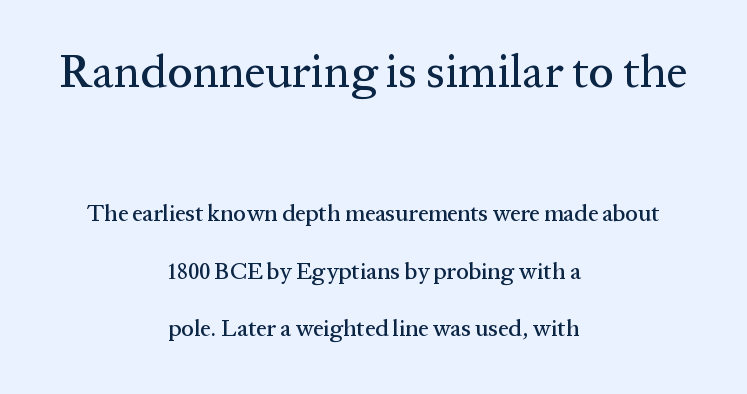
Every stem runs plumb, perpendicular to the baseline. Whoever set this chose breathing room over compactness in the vertical rhythm. A typesetter would call this proportional, since set widths differ per character. Students, note that the glyphs here touch the page at normal intervals. Decoration check: the copy has no underline.
